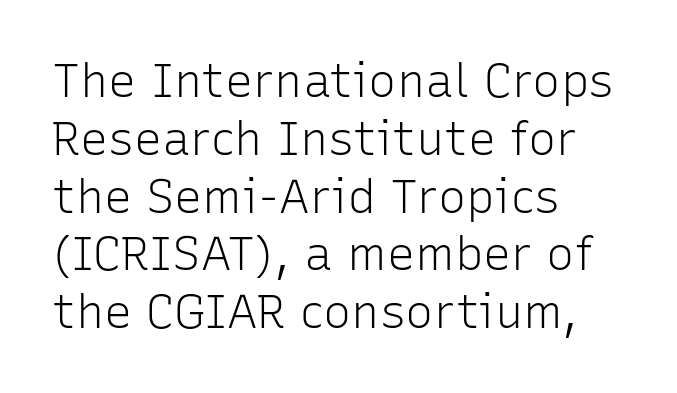
{"serif": "no", "italic": "no", "bold": "no", "weight": "light", "width": "normal", "stroke_contrast": "low", "x_height": "medium", "monospaced": "no", "underline": "no", "align": "left", "line_spacing_ratio": 1.23, "letter_spacing": "normal", "letter_spacing_em": 0.0, "glyph_px": 47}
